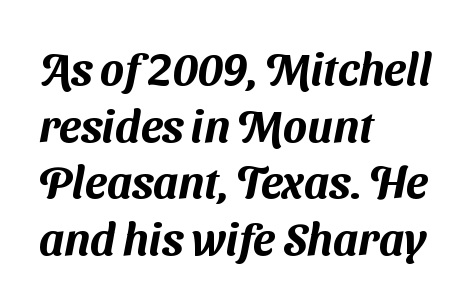
The image shows 45 px sans-serif type; set left-aligned, normal line spacing (1.26x), normal letter spacing, not underlined; medium stroke contrast and a medium x-height.
